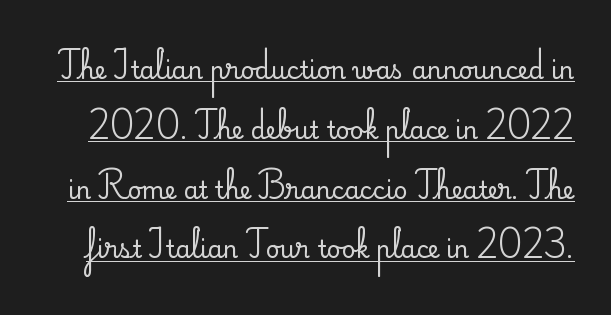
The image shows 24 px text type, upright; set loose line spacing (2.49x), normal letter spacing, underlined.
